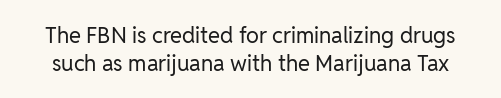
{"italic": "no", "bold": "no", "underline": "no", "line_spacing": "normal", "line_spacing_ratio": 1.26, "letter_spacing": "normal", "letter_spacing_em": 0.0, "glyph_px": 22}
